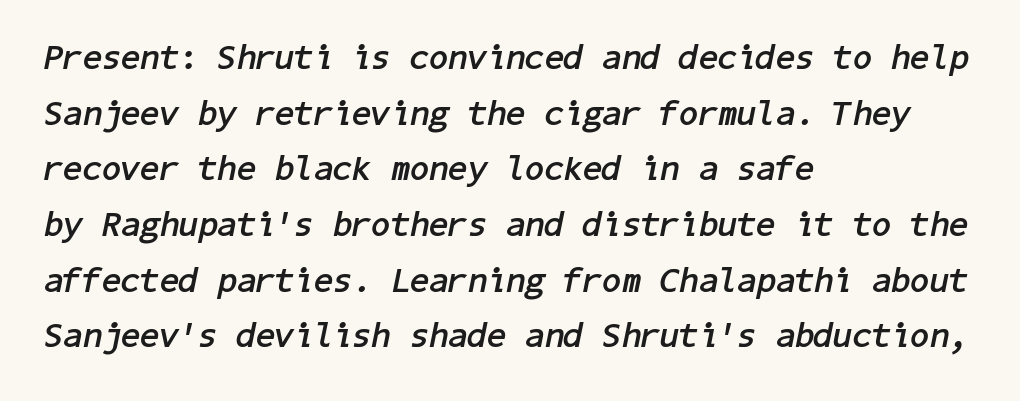
{"italic": "yes", "lean": "right", "slant_degrees": 11, "bold": "yes", "weight": "semibold", "width": "normal", "stroke_contrast": "low", "x_height": "medium", "underline": "no", "align": "left", "line_spacing": "normal", "line_spacing_ratio": 1.59, "letter_spacing": "normal", "letter_spacing_em": 0.0, "glyph_px": 35}
